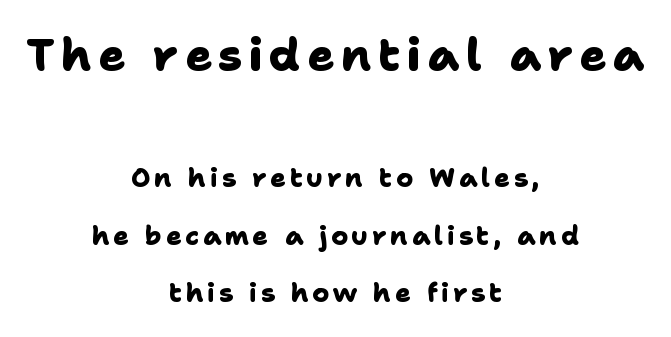
Q: Is the text bold? A: Yes.
Q: Is the typeface a serif or a sans-serif typeface? A: Sans-serif.
Q: Is the text underlined? A: No.
Q: How is the paragraph aligned? A: Centered.
Q: Is the spacing between lines tight, normal or loose? A: Loose.
Q: Which block of text is set in a larger size, the first (top) or the second (bottom)? A: The first (top) one.
Q: Width (condensed, normal, or wide)? A: Normal.
Q: Stroke contrast? A: Low.
Q: x-height? A: Medium.
Q: Monospaced? A: No.
